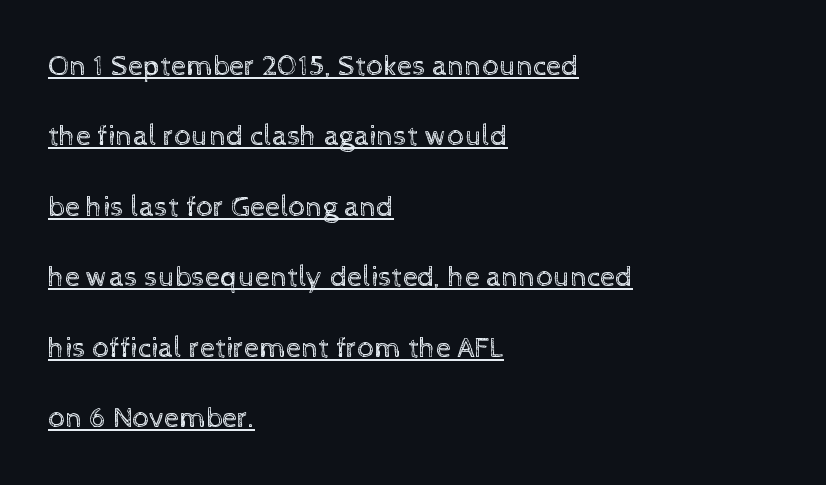
The image shows 30 px regular-weight type, upright; set left-aligned, loose line spacing (2.35x), normal letter spacing, underlined; a medium x-height.
